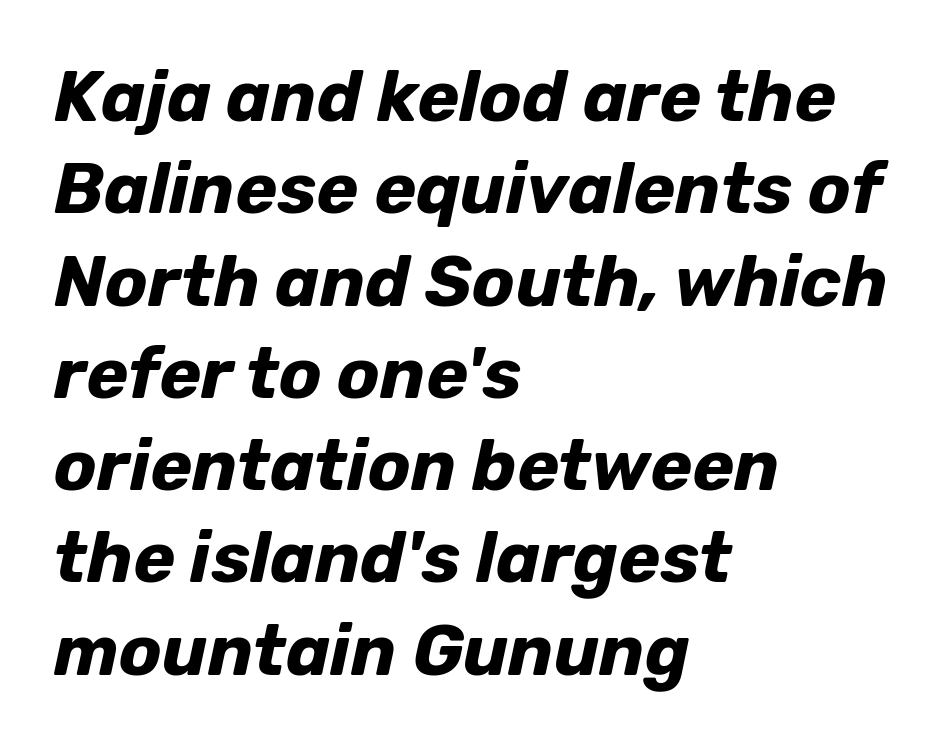
Reading down the column, the eye jumps a familiar distance to each next line. Here the designer chose a conventional face with non-uniform glyph widths. Decoration check: the copy has no underline. The rendering applies a slant to the glyphs. Tracking here is standard; glyphs follow each other at the usual distance. Every row of glyphs begins at an identical x-position on the left.
